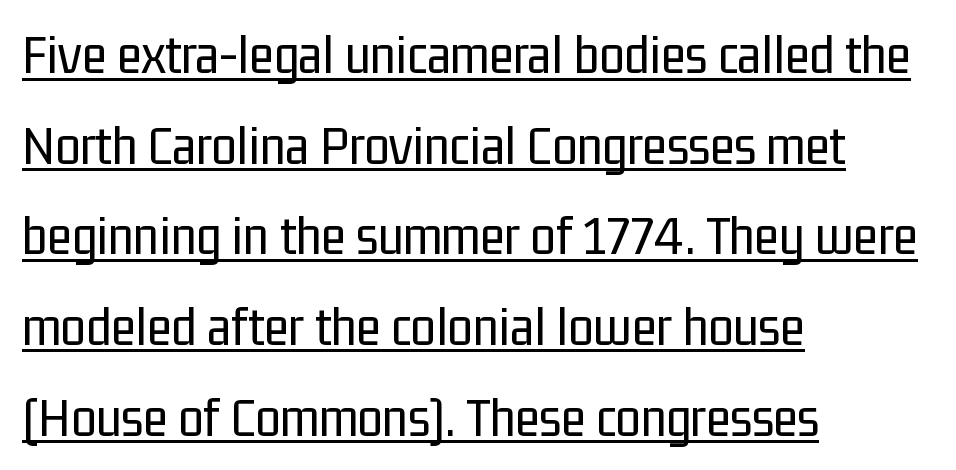
Q: Is the text bold? A: No.
Q: Is the text italic (slanted)? A: No, it is upright.
Q: Is the typeface a serif or a sans-serif typeface? A: Sans-serif.
Q: Is the text underlined? A: Yes.
Q: How is the paragraph aligned? A: Left-aligned.
Q: Is the spacing between letters normal or unusually wide? A: Normal.
Q: Is the spacing between lines tight, normal or loose? A: Normal.
Q: Width (condensed, normal, or wide)? A: Condensed.
Q: Stroke contrast? A: Low.
Q: x-height? A: Medium.
Q: Monospaced? A: No.
